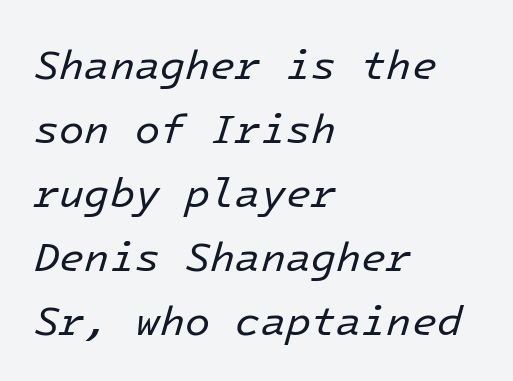
{"italic": "yes", "lean": "right", "slant_degrees": 16, "bold": "no", "weight": "regular", "width": "normal", "stroke_contrast": "low", "x_height": "medium", "underline": "no", "align": "left", "line_spacing": "normal", "line_spacing_ratio": 1.56, "letter_spacing": "normal", "letter_spacing_em": 0.0, "glyph_px": 41}
